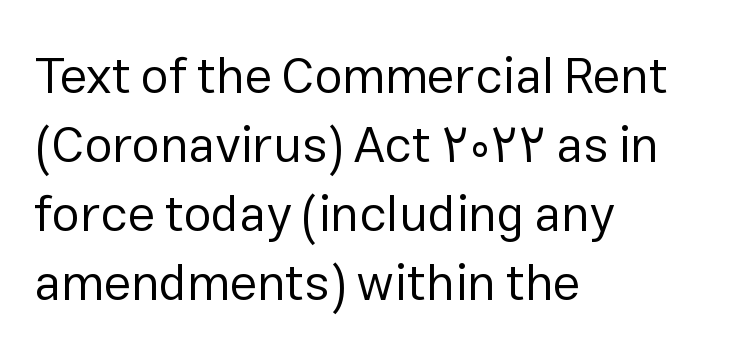
Here the glyphs are tracked normally, forming tight word shapes. These lines were composed using upright roman letters. The compositor pushed each line to the left boundary. A typesetter would call this proportional, since set widths differ per character. This is not heavy type; no bold has been used. The area under the type is left untouched.
